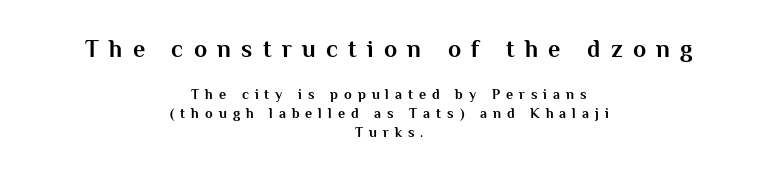
The image shows 24 px bold type, upright; set centered, normal line spacing (1.37x), unusually wide letter spacing (+0.43 em), not underlined; the first (top) block is 1.71x larger.
